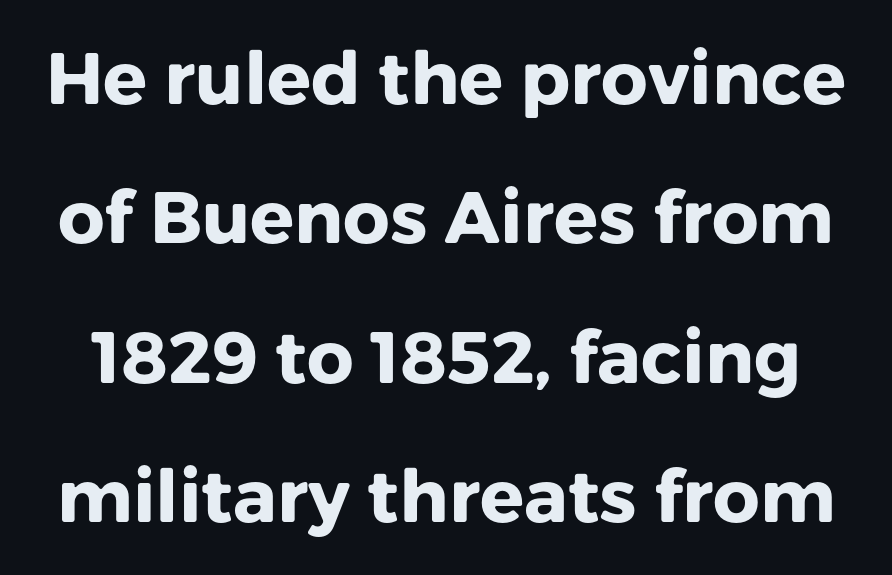
{"serif": "no", "italic": "no", "bold": "yes", "weight": "heavy", "width": "normal", "stroke_contrast": "low", "x_height": "medium", "monospaced": "no", "underline": "no", "line_spacing": "loose", "line_spacing_ratio": 1.91, "letter_spacing": "normal", "letter_spacing_em": 0.0, "glyph_px": 73}
